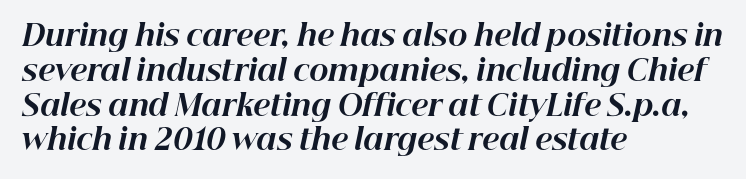
Each row of text sits above clean, open space. Think of a printed novel: that variable character pitch is what you see here. How heavy is the stroke? Heavy — this is a bold. Compared with typical body copy, the letter spacing here is the same. Does the lettering tilt? It does — this is italic. Left-aligned paragraph, ragged on the right.
